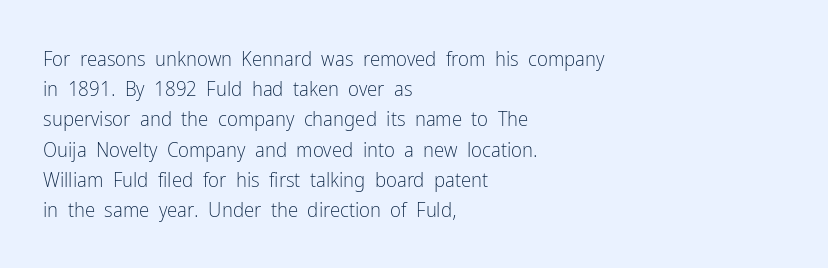
Q: Is the text bold? A: No.
Q: Is the text italic (slanted)? A: No, it is upright.
Q: Is the text underlined? A: No.
Q: How is the paragraph aligned? A: Left-aligned.
Q: Is the spacing between letters normal or unusually wide? A: Normal.
Q: Is the spacing between lines tight, normal or loose? A: Normal.
